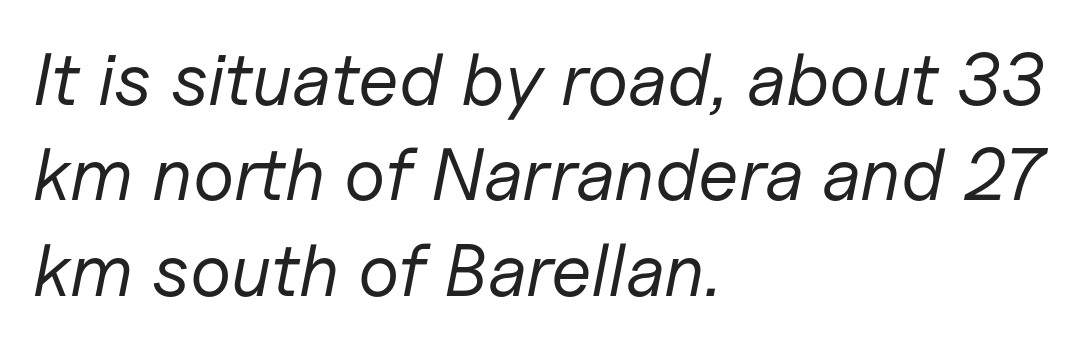
The image shows 74 px regular-weight type, italic (leaning right); set left-aligned, normal line spacing (1.29x), normal letter spacing, not underlined; low stroke contrast and a medium x-height.
